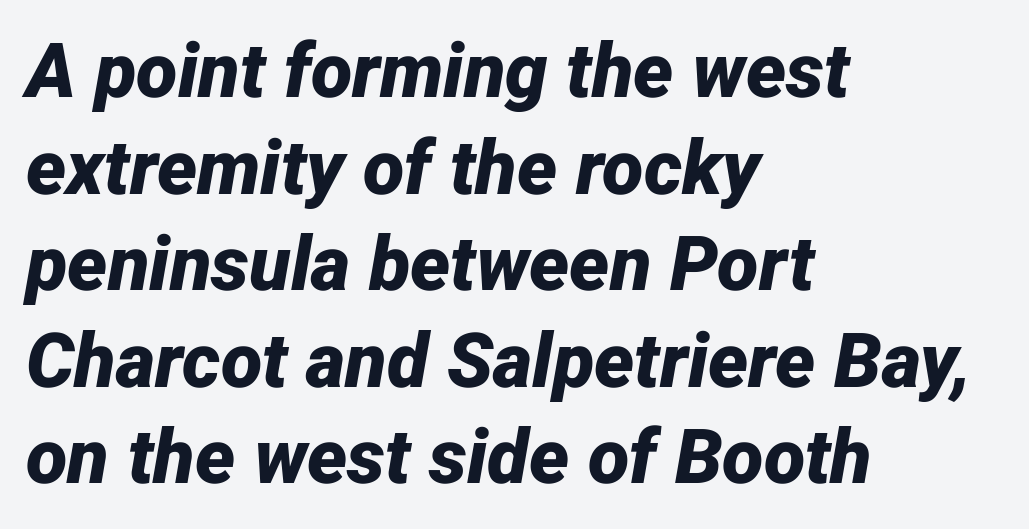
I'd describe the lettering as bold — thick and assertive. Letters rest on an invisible, unmarked baseline. Quick note: interline space is typical. The face used here is rendered with its standard letterfit.
